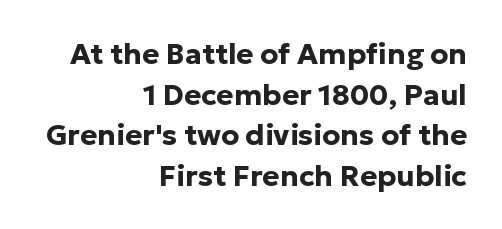
Q: Is the text bold? A: Yes.
Q: Is the text italic (slanted)? A: No, it is upright.
Q: Is the typeface a serif or a sans-serif typeface? A: Sans-serif.
Q: Is the text underlined? A: No.
Q: How is the paragraph aligned? A: Right-aligned.
Q: Is the spacing between letters normal or unusually wide? A: Normal.
Q: Is the spacing between lines tight, normal or loose? A: Normal.
Q: Width (condensed, normal, or wide)? A: Normal.
Q: Stroke contrast? A: Low.
Q: x-height? A: Medium.
Q: Monospaced? A: No.
